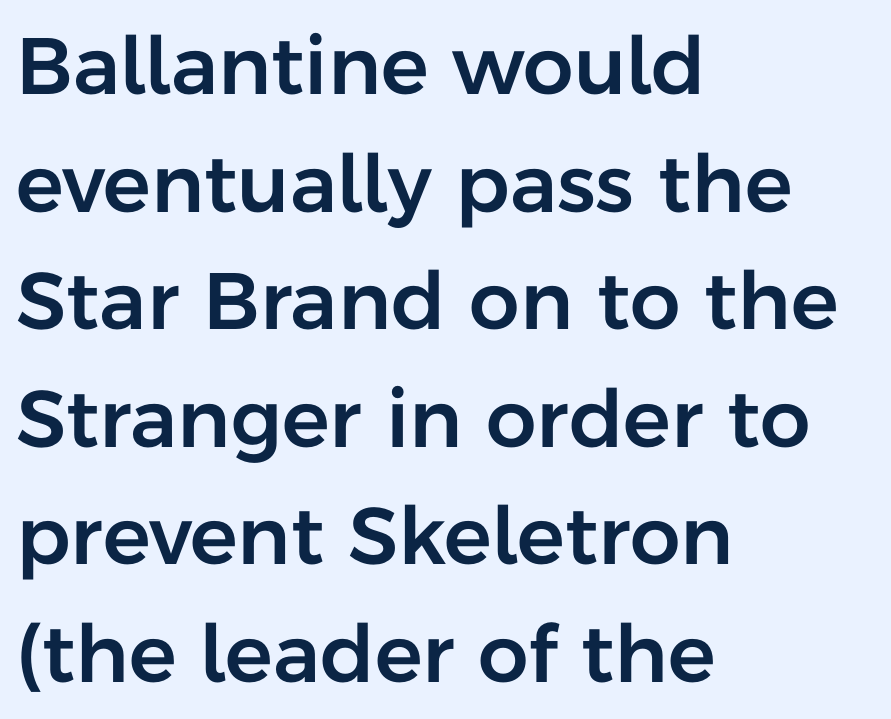
The image shows 80 px sans-serif type, upright; set left-aligned, normal line spacing (1.47x), normal letter spacing, not underlined; low stroke contrast and a medium x-height.
